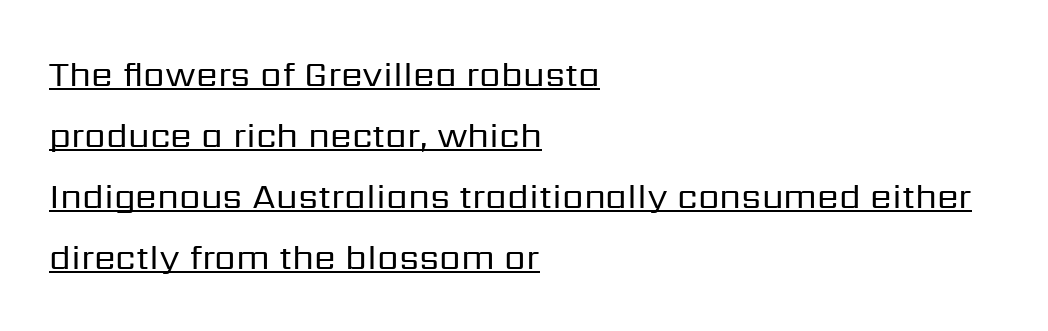
Q: Is the text bold? A: No.
Q: Is the text italic (slanted)? A: No, it is upright.
Q: Is the typeface a serif or a sans-serif typeface? A: Sans-serif.
Q: Is the text underlined? A: Yes.
Q: How is the paragraph aligned? A: Left-aligned.
Q: Is the spacing between letters normal or unusually wide? A: Normal.
Q: Width (condensed, normal, or wide)? A: Normal.
Q: Stroke contrast? A: Low.
Q: x-height? A: Medium.
Q: Monospaced? A: No.
